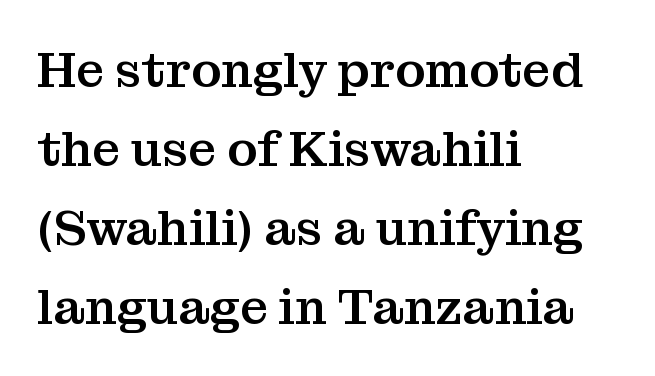
The space between consecutive lines is moderate. The string is rendered with underlining switched off. This sample uses plain, unmodified letter spacing. Alignment: flush left. The face used here is proportionally spaced, like ordinary book or web type.
